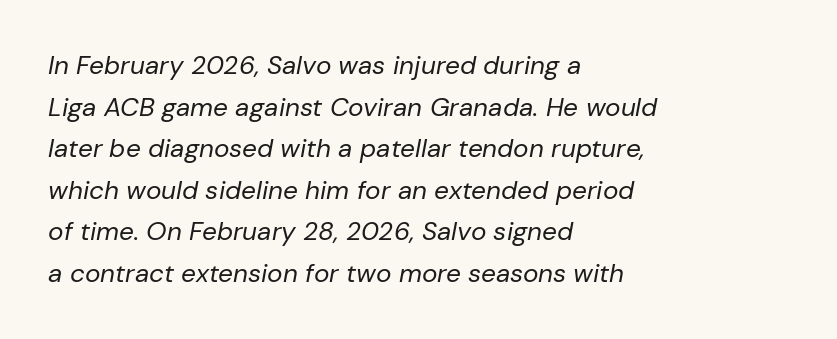
Slant detected: the letters are inclined. Letter spacing: default. The block of text has a typical density, with ordinary space between rows. No letter is thick-stroked: the sample isn't bold.
